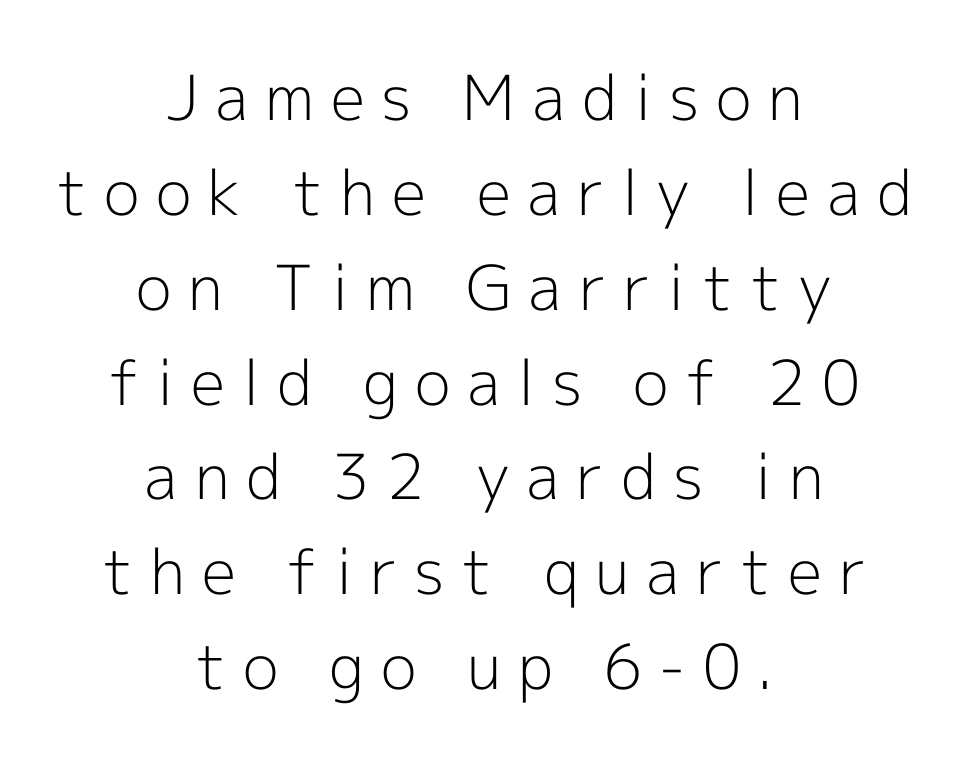
{"serif": "no", "italic": "no", "bold": "no", "weight": "light", "width": "normal", "x_height": "medium", "monospaced": "no", "underline": "no", "align": "center", "line_spacing": "normal", "line_spacing_ratio": 1.53, "letter_spacing": "wide", "letter_spacing_em": 0.27, "glyph_px": 62}
